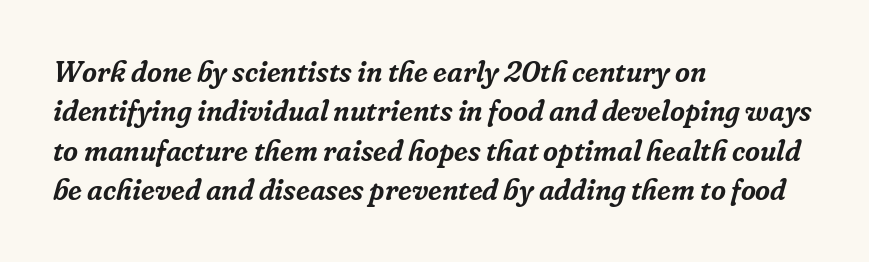
{"serif": "yes", "italic": "yes", "lean": "right", "slant_degrees": 16, "width": "normal", "stroke_contrast": "low", "x_height": "medium", "monospaced": "no", "underline": "no", "align": "left", "line_spacing": "normal", "line_spacing_ratio": 1.36, "letter_spacing": "normal", "letter_spacing_em": 0.0, "glyph_px": 29}
